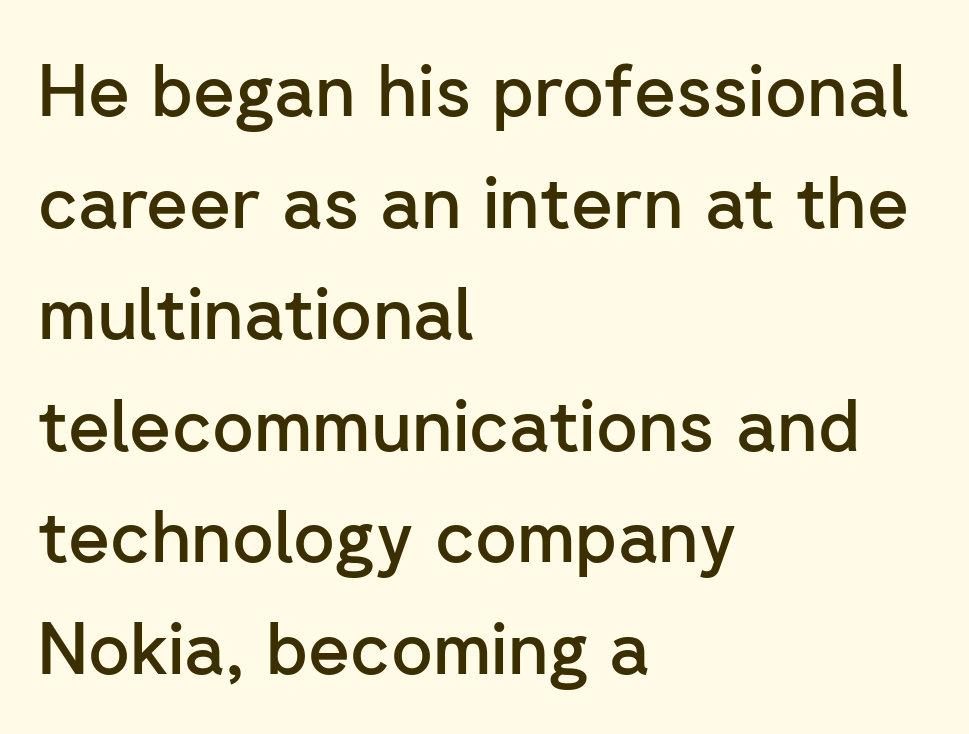
The image shows 72 px semibold sans-serif type, upright; set left-aligned, normal line spacing (1.55x), normal letter spacing, not underlined; low stroke contrast and a medium x-height.
